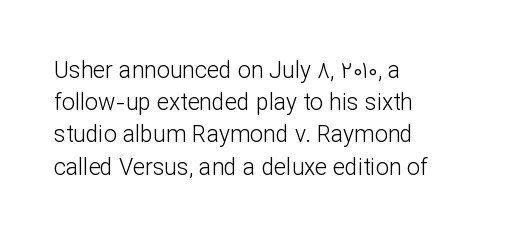
Q: Is the text bold? A: No.
Q: Is the text italic (slanted)? A: No, it is upright.
Q: Is the text underlined? A: No.
Q: How is the paragraph aligned? A: Left-aligned.
Q: Is the spacing between letters normal or unusually wide? A: Normal.
Q: Is the spacing between lines tight, normal or loose? A: Normal.
